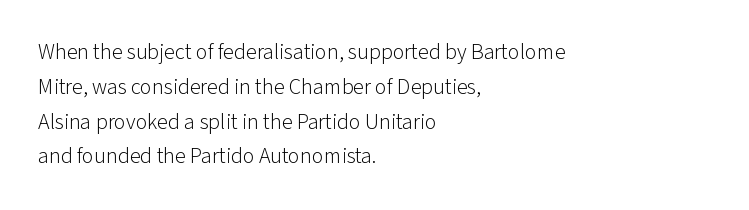
All the whitespace from short lines collects on the right. No extra tracking has been applied to these lines. Characters remain perfectly vertical along every line. The space beneath each line is pristine and unruled. Vertical stems look standard width or narrower in stroke.
